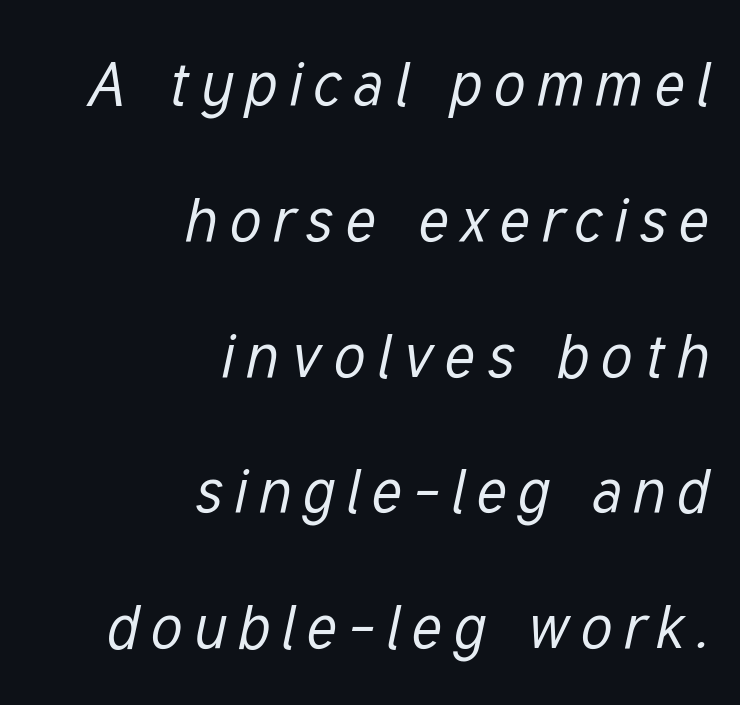
{"italic": "yes", "lean": "right", "slant_degrees": 12, "bold": "no", "weight": "regular", "width": "condensed", "stroke_contrast": "low", "x_height": "medium", "monospaced": "no", "underline": "no", "align": "right", "line_spacing": "loose", "line_spacing_ratio": 2.19, "glyph_px": 62}
